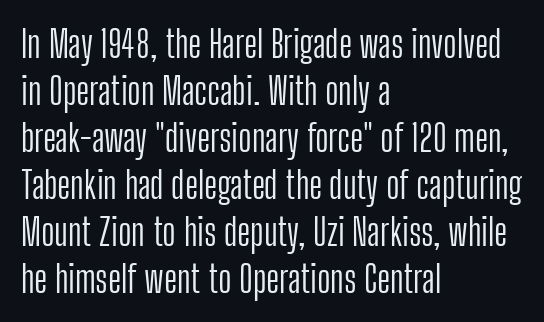
Q: Is the text bold? A: No.
Q: Is the text italic (slanted)? A: No, it is upright.
Q: Is the typeface a serif or a sans-serif typeface? A: Sans-serif.
Q: Is the text underlined? A: No.
Q: How is the paragraph aligned? A: Left-aligned.
Q: Is the spacing between letters normal or unusually wide? A: Normal.
Q: Is the spacing between lines tight, normal or loose? A: Normal.
Q: Width (condensed, normal, or wide)? A: Condensed.
Q: Stroke contrast? A: Low.
Q: x-height? A: Medium.
Q: Monospaced? A: No.
